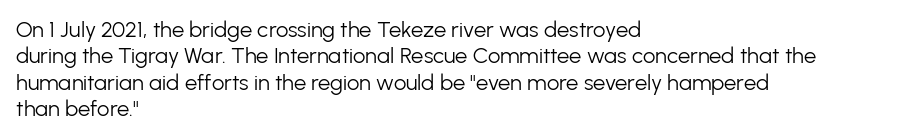
The image shows 22 px text type, upright; set left-aligned, line spacing 1.2x, normal letter spacing, not underlined.
